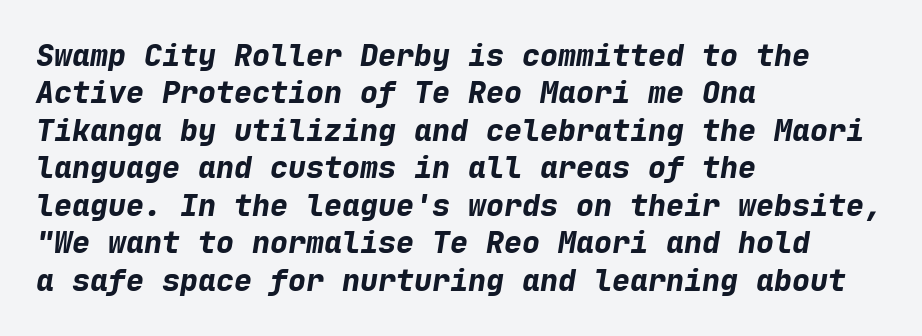
Q: Is the text bold? A: Yes.
Q: Is the text italic (slanted)? A: Yes, it leans right by about 9 degrees.
Q: Is the text underlined? A: No.
Q: How is the paragraph aligned? A: Left-aligned.
Q: Is the spacing between letters normal or unusually wide? A: Normal.
Q: Is the spacing between lines tight, normal or loose? A: Normal.
Q: Width (condensed, normal, or wide)? A: Normal.
Q: Stroke contrast? A: Low.
Q: x-height? A: Medium.
Q: Monospaced? A: Yes.
